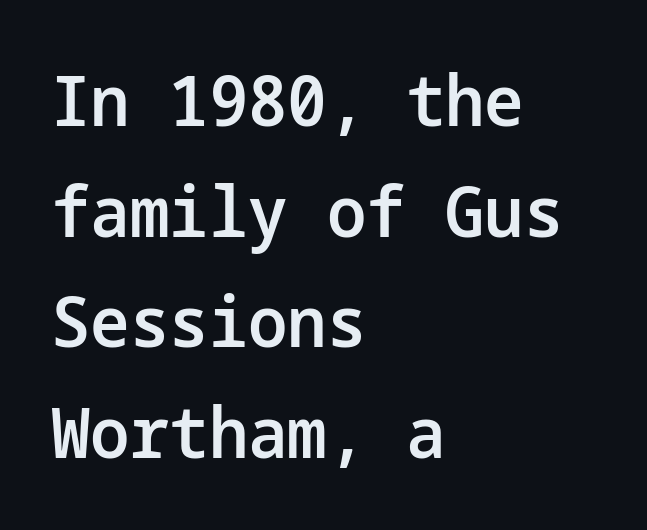
Examine the stroke ends and you'll find no serifs. A semibold gives these letters moderate extra thickness, short of bold. The rag falls on the right side of this text block. Summary of vertical rhythm: regular, with standard interline spacing. Anything drawn beneath the words? Only blank space. Does extra space separate the letters? No, they use regular spacing.
